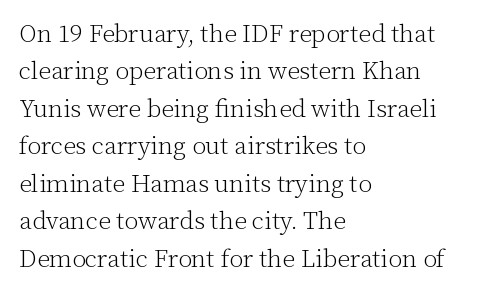
The image shows 25 px text type, upright; set left-aligned, normal line spacing (1.5x), normal letter spacing, not underlined.
